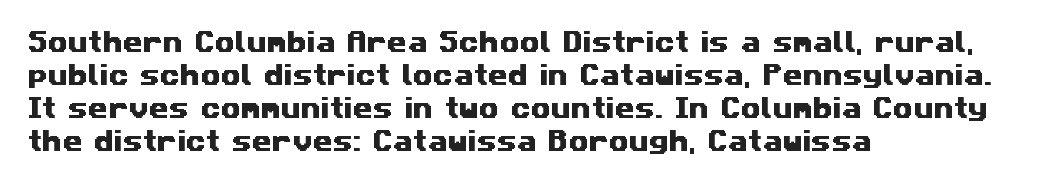
Q: Is the text underlined? A: No.
Q: How is the paragraph aligned? A: Left-aligned.
Q: Is the spacing between letters normal or unusually wide? A: Normal.
Q: Is the spacing between lines tight, normal or loose? A: Normal.
